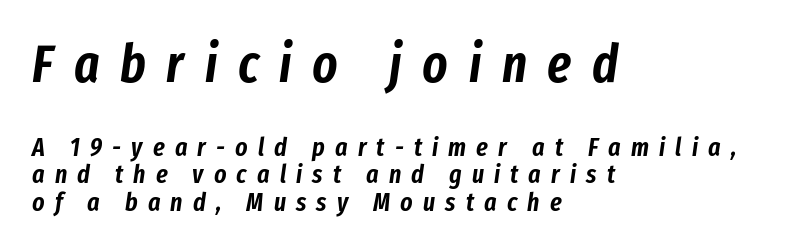
The rendering inserts visible extra space after every character. Summary of vertical rhythm: compact, with narrow interline spacing. The glyphs are unaccompanied by any horizontal stroke below them. There's an unmistakable incline to the writing here.
